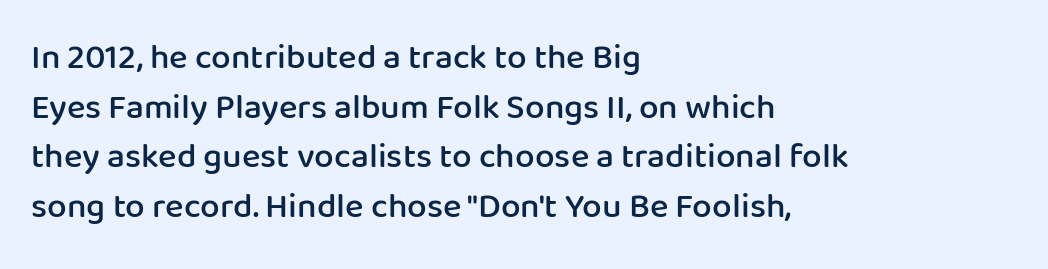
{"serif": "no", "italic": "no", "bold": "semi", "weight": "semibold", "width": "normal", "stroke_contrast": "low", "x_height": "medium", "monospaced": "no", "underline": "no", "align": "left", "line_spacing": "normal", "line_spacing_ratio": 1.42, "letter_spacing": "normal", "letter_spacing_em": 0.0, "glyph_px": 35}
